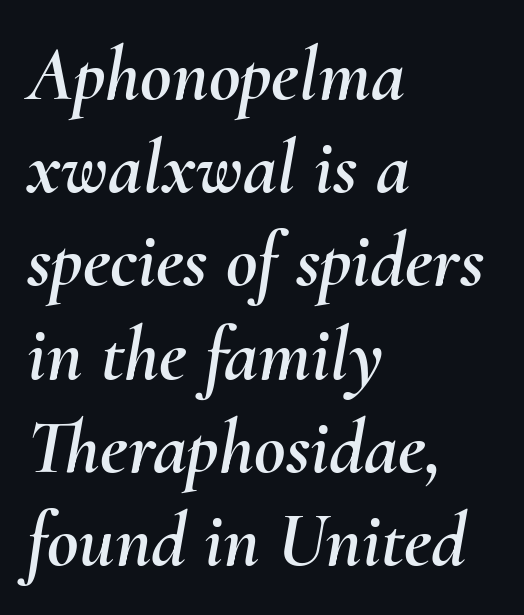
{"italic": "yes", "lean": "right", "slant_degrees": 10, "width": "normal", "stroke_contrast": "medium", "x_height": "small", "monospaced": "no", "underline": "no", "align": "left", "line_spacing_ratio": 1.21, "letter_spacing": "normal", "letter_spacing_em": 0.0, "glyph_px": 77}
